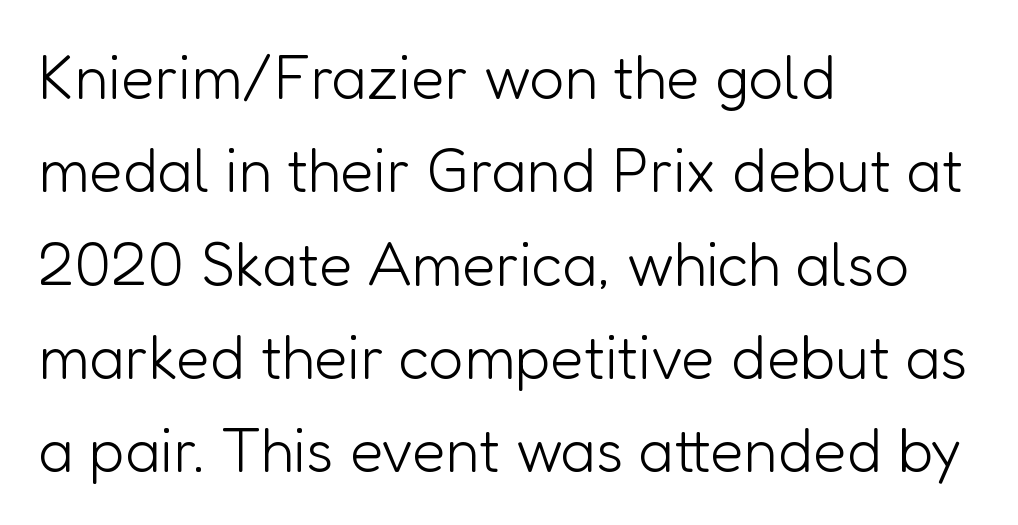
The face used here is proportionally spaced, like ordinary book or web type. The glyphs in this specimen are sans serif. Summary of weight: not heavy and not bold. Every row of glyphs begins at an identical x-position on the left. Leading: standard.
